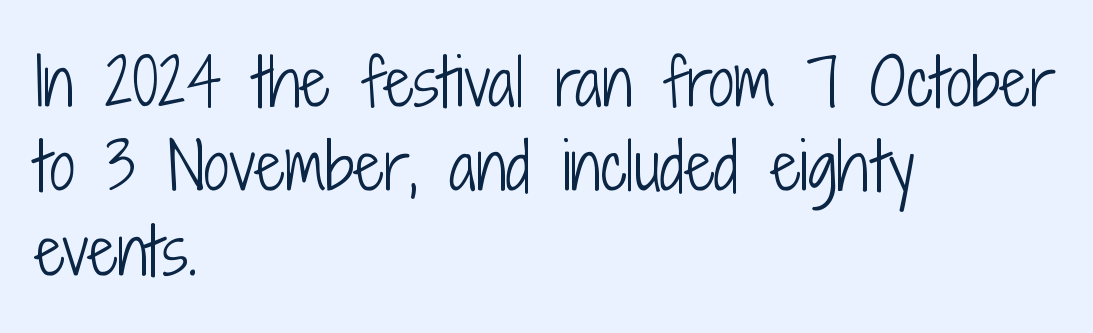
The letters carry no serifs — their stems end cleanly without finishing strokes. The space beneath each line is pristine and unruled. Quick note: not italic, upright. Line beginnings align vertically; line endings do not. Line spacing here is normal. Is this a heavy cut? Hardly; it is regular or lighter.
